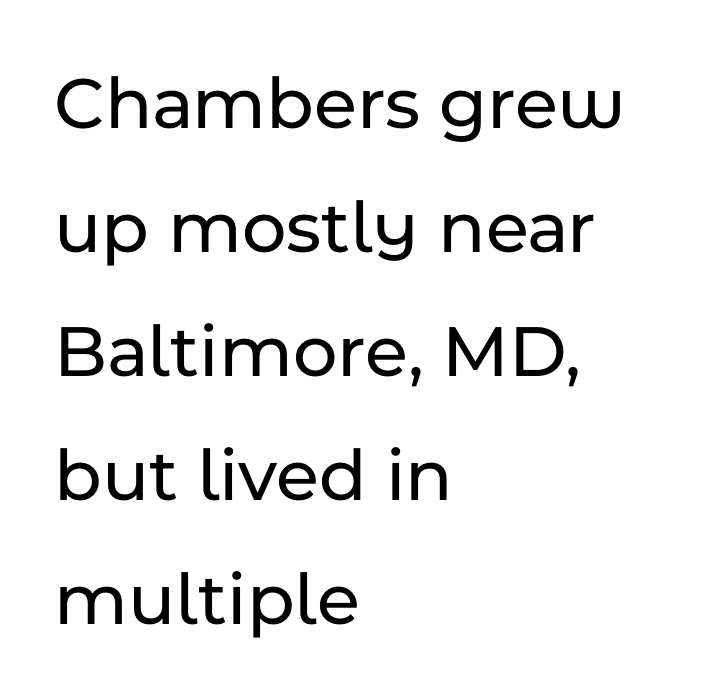
The image shows 76 px sans-serif type, upright; set left-aligned, normal line spacing (1.63x), normal letter spacing, not underlined; low stroke contrast and a medium x-height.
